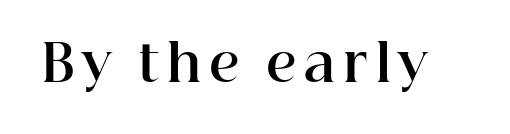
{"serif": "yes", "italic": "no", "bold": "yes", "weight": "bold", "width": "normal", "stroke_contrast": "high", "x_height": "medium", "monospaced": "no", "underline": "no", "glyph_px": 51}
